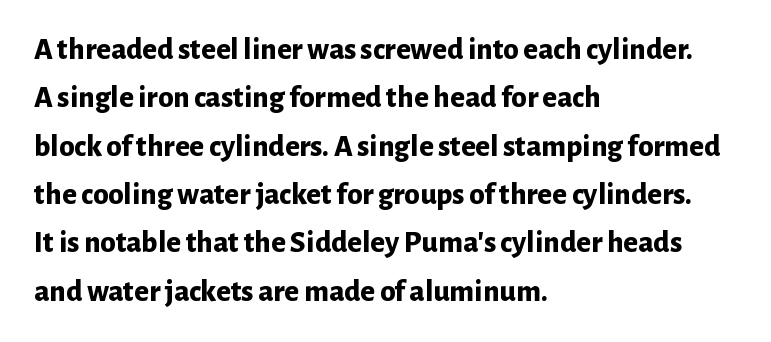
The image shows 31 px bold sans-serif type, upright; set left-aligned, normal line spacing (1.56x), normal letter spacing, not underlined; low stroke contrast and a medium x-height.
